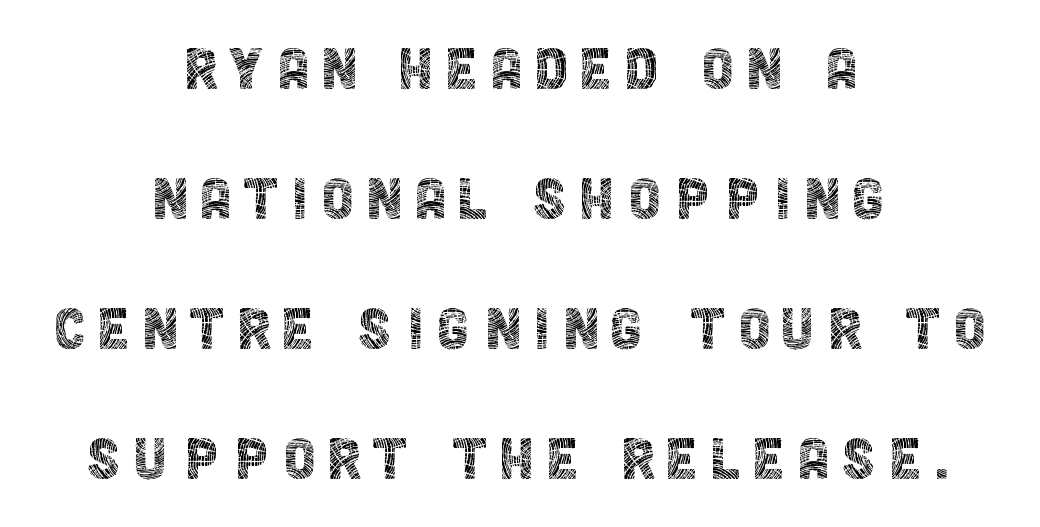
The rendering positions every line midway between the sides. This is sans-serif lettering, the kind often seen on screens and signage. The passage shown is typed in a proportional face where columns would drift. Ink coverage per letter is moderate at most.
